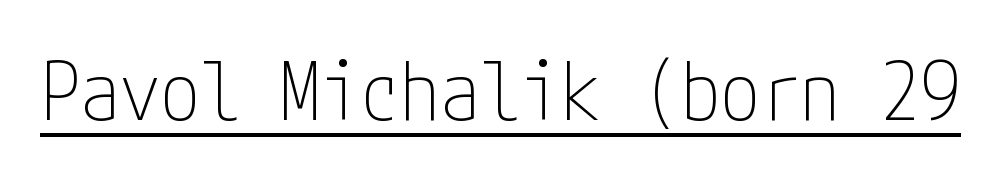
The type is set solid horizontally, with unmodified tracking. Like a heading marked for emphasis, these lines bear an underscore. Nope, no serifs anywhere on these letters. Upright lettering throughout. Weight: in the light-to-regular range.
